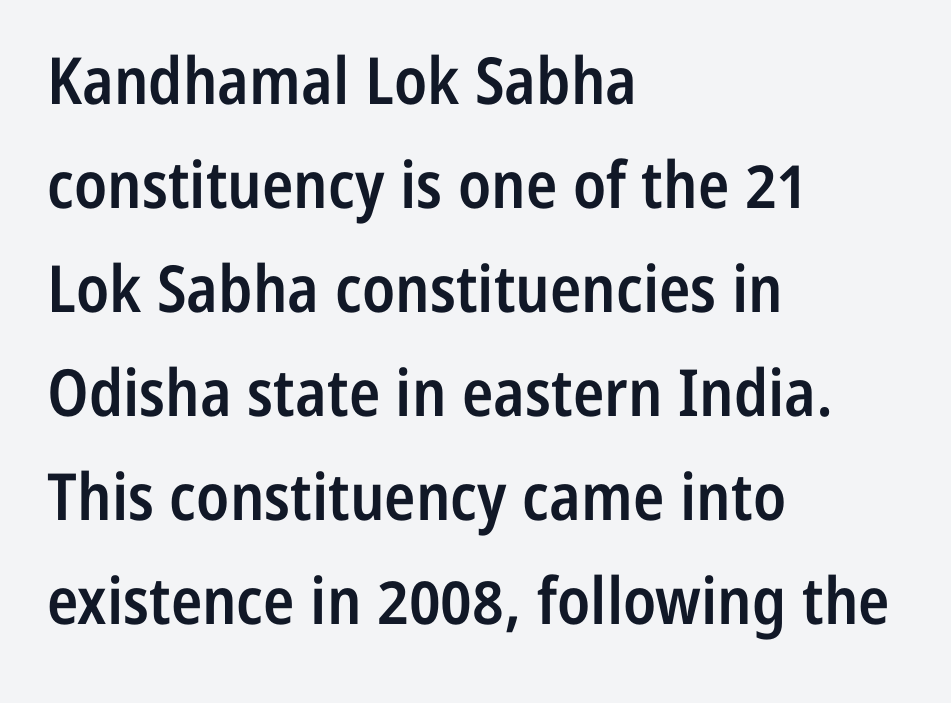
Honestly, the letter spacing is just normal — you wouldn't notice it. Leftover space on each line is placed entirely after the last word. Do the characters align in a grid? No, the font is proportional. No feet cap the strokes, marking this as sans-serif type.
